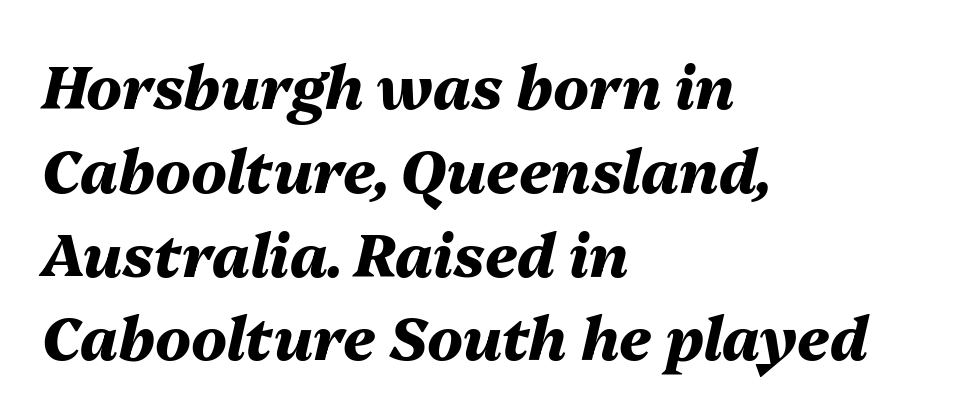
{"italic": "yes", "lean": "right", "slant_degrees": 13, "bold": "yes", "weight": "heavy", "width": "normal", "stroke_contrast": "medium", "x_height": "medium", "monospaced": "no", "underline": "no", "align": "left", "line_spacing": "normal", "line_spacing_ratio": 1.42, "letter_spacing": "normal", "letter_spacing_em": 0.0, "glyph_px": 59}
